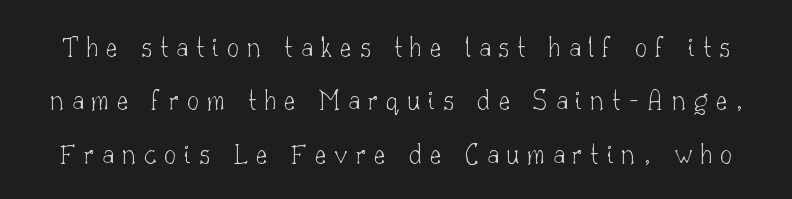
Q: Is the text bold? A: No.
Q: Is the text italic (slanted)? A: No, it is upright.
Q: Is the typeface a serif or a sans-serif typeface? A: Serif.
Q: Is the text underlined? A: No.
Q: Is the spacing between letters normal or unusually wide? A: Unusually wide.
Q: Width (condensed, normal, or wide)? A: Normal.
Q: Stroke contrast? A: Low.
Q: x-height? A: Small.
Q: Monospaced? A: No.
